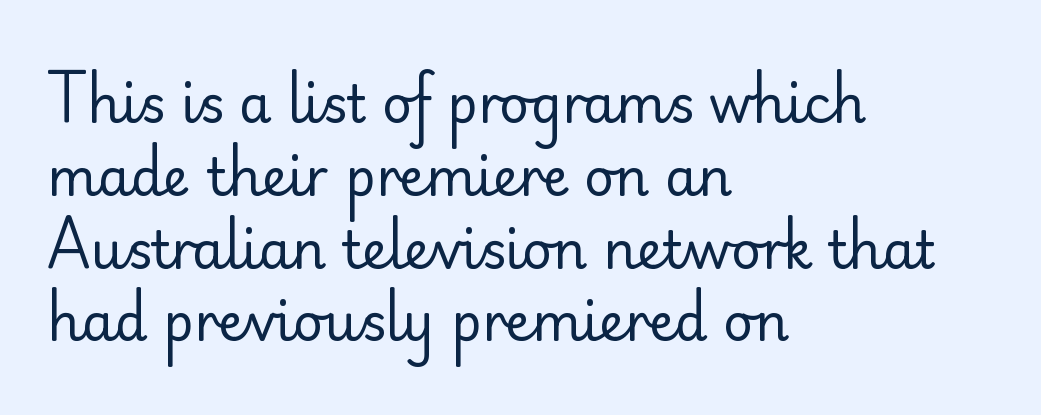
{"serif": "no", "italic": "no", "bold": "no", "weight": "regular", "width": "normal", "stroke_contrast": "low", "x_height": "small", "monospaced": "no", "underline": "no", "align": "left", "line_spacing": "normal", "line_spacing_ratio": 1.4, "letter_spacing": "normal", "letter_spacing_em": 0.0, "glyph_px": 52}
